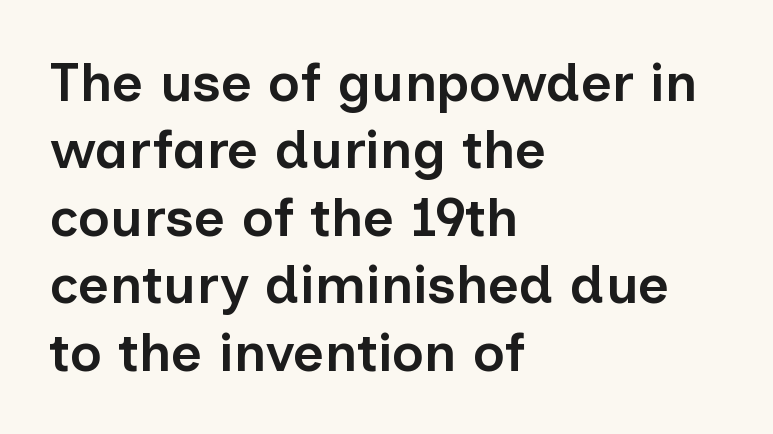
Looks like regular typesetting: each glyph gets only the width it needs. Nothing sits at the stroke ends, so this counts as sans-serif. Posture: vertical. Anything drawn beneath the words? Only blank space. What weight is shown? A semibold, between regular and bold. The lines sit at an ordinary, default distance from one another.
